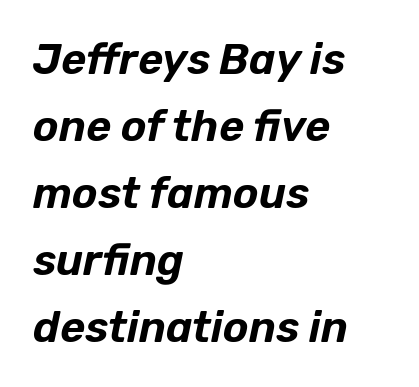
Summary of vertical rhythm: regular, with standard interline spacing. Short and long lines alike share a common starting point at left. This rendering features lettering with no underline. Characters follow at the spacing the type designer built in. The face used here is proportionally spaced, like ordinary book or web type.
